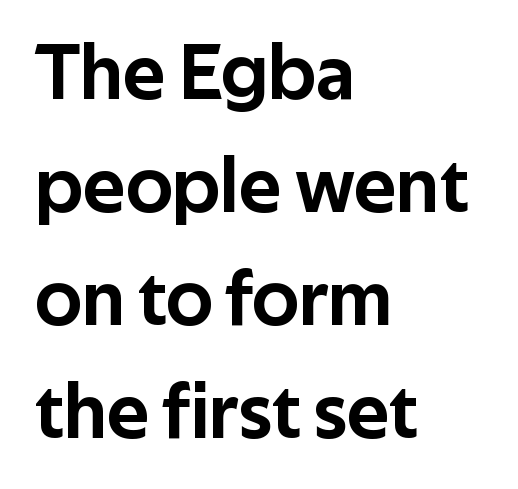
{"serif": "no", "italic": "no", "width": "normal", "stroke_contrast": "low", "x_height": "medium", "monospaced": "no", "underline": "no", "align": "left", "line_spacing": "normal", "line_spacing_ratio": 1.43, "letter_spacing": "normal", "letter_spacing_em": 0.0, "glyph_px": 79}
